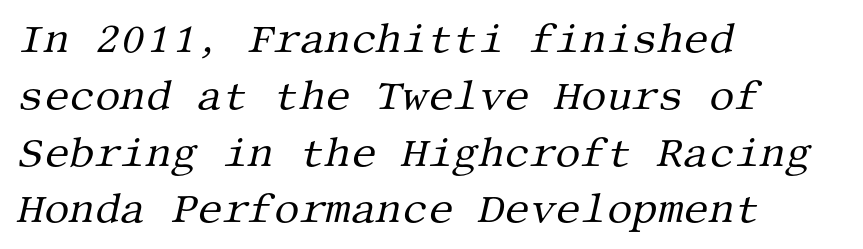
The strokes carry an ordinary text weight at most. Has an underline been added? It has not. Type style note: has serifs. The specimen reads as italic at a glance. Leading matches the norm, producing a regular column. Letter spacing: default.
